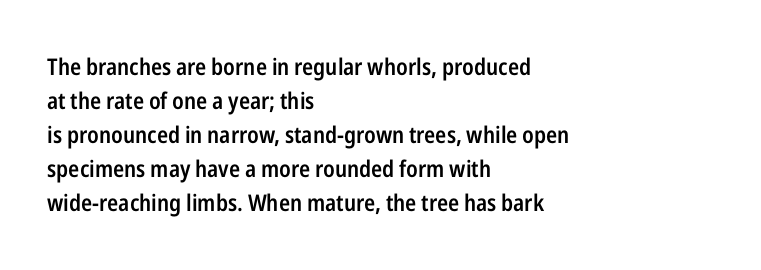
{"italic": "no", "bold": "semi", "underline": "no", "align": "left", "line_spacing": "normal", "line_spacing_ratio": 1.48, "letter_spacing": "normal", "letter_spacing_em": 0.0, "glyph_px": 23}
